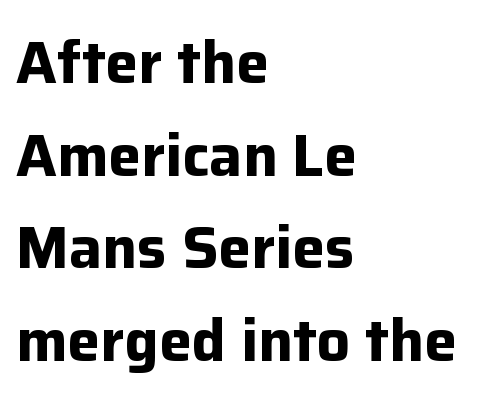
Q: Is the text bold? A: Yes.
Q: Is the text italic (slanted)? A: No, it is upright.
Q: Is the typeface a serif or a sans-serif typeface? A: Sans-serif.
Q: Is the text underlined? A: No.
Q: How is the paragraph aligned? A: Left-aligned.
Q: Is the spacing between letters normal or unusually wide? A: Normal.
Q: Is the spacing between lines tight, normal or loose? A: Normal.
Q: Width (condensed, normal, or wide)? A: Normal.
Q: Stroke contrast? A: Low.
Q: x-height? A: Medium.
Q: Monospaced? A: No.
